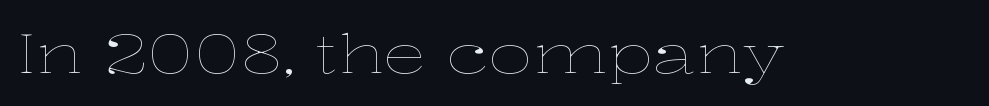
The image shows 54 px thin, wide type, upright; set normal letter spacing, not underlined; low stroke contrast and a medium x-height.
